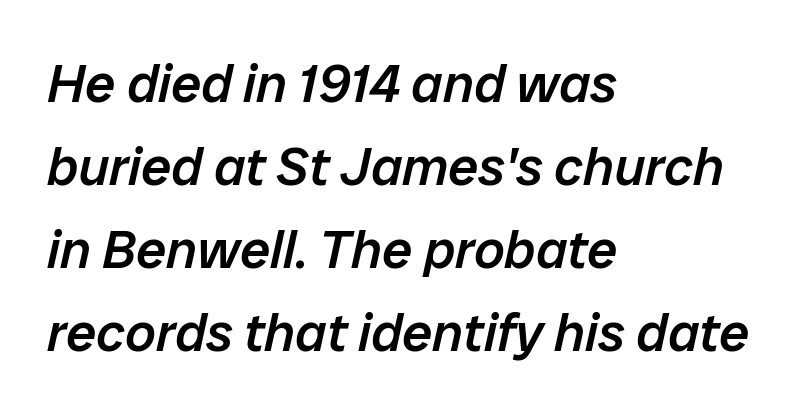
The image shows 54 px semibold type, italic (leaning right); set left-aligned, normal line spacing (1.54x), normal letter spacing, not underlined; low stroke contrast and a medium x-height.
